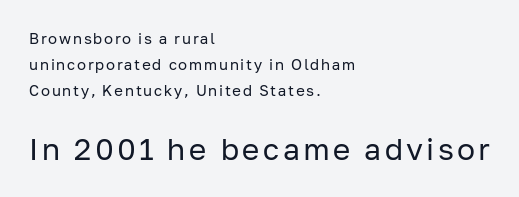
Short and long lines alike share a common starting point at left. What kind of face is this? One without serifs — a sans. Top chunk: small. Bottom chunk: large. A typesetter would call this proportional, since set widths differ per character. The weight would be labelled regular, book, light, or lighter still.
